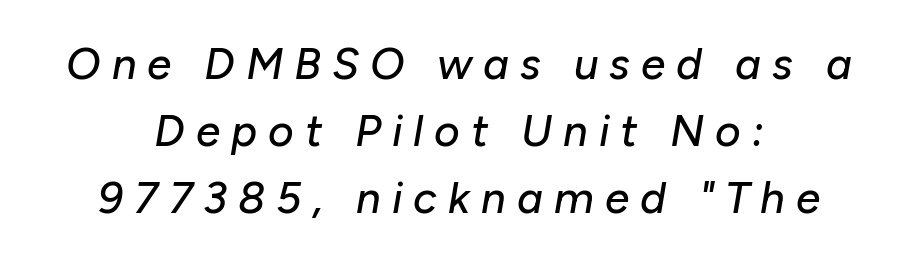
How are the letters spaced? Widely, with obvious added tracking. Decoration check: the copy has no underline. The leading is moderate, giving the passage an even texture. These lines are rendered in a variable-pitch font. One-word summary of the alignment: center. The letters are slanted; this is an italic face.
